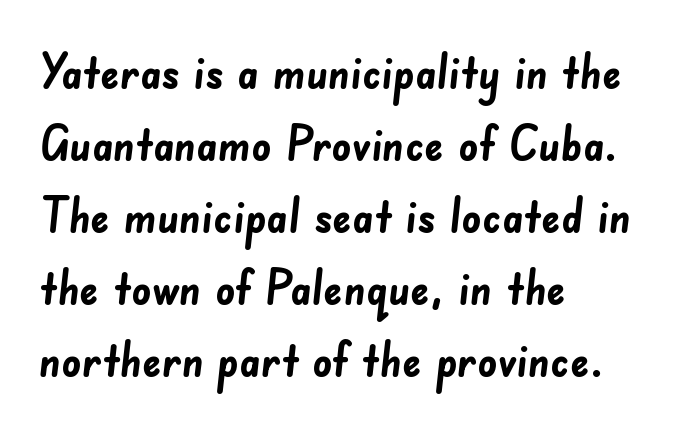
Q: Is the text bold? A: Yes.
Q: Is the typeface a serif or a sans-serif typeface? A: Sans-serif.
Q: Is the text underlined? A: No.
Q: How is the paragraph aligned? A: Left-aligned.
Q: Is the spacing between letters normal or unusually wide? A: Normal.
Q: Is the spacing between lines tight, normal or loose? A: Normal.
Q: Width (condensed, normal, or wide)? A: Normal.
Q: Stroke contrast? A: Low.
Q: x-height? A: Small.
Q: Monospaced? A: No.
